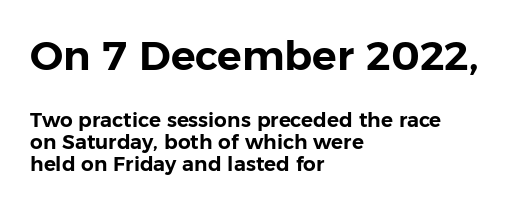
{"serif": "no", "italic": "no", "width": "normal", "stroke_contrast": "low", "x_height": "medium", "monospaced": "no", "underline": "no", "align": "left", "line_spacing": "tight", "line_spacing_ratio": 1.09, "letter_spacing": "normal", "letter_spacing_em": 0.0, "larger_block": "first", "size_ratio": 2.05, "glyph_px": 41}
